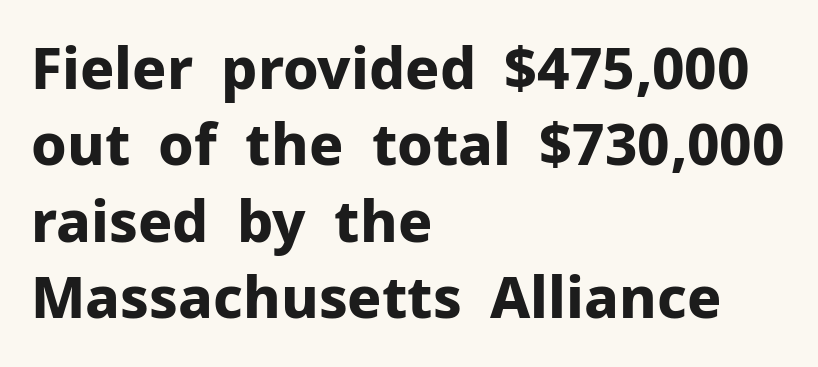
{"serif": "no", "italic": "no", "bold": "yes", "weight": "bold", "width": "normal", "stroke_contrast": "low", "x_height": "medium", "monospaced": "no", "underline": "no", "align": "left", "line_spacing": "normal", "line_spacing_ratio": 1.34, "letter_spacing": "normal", "letter_spacing_em": 0.0, "glyph_px": 57}
